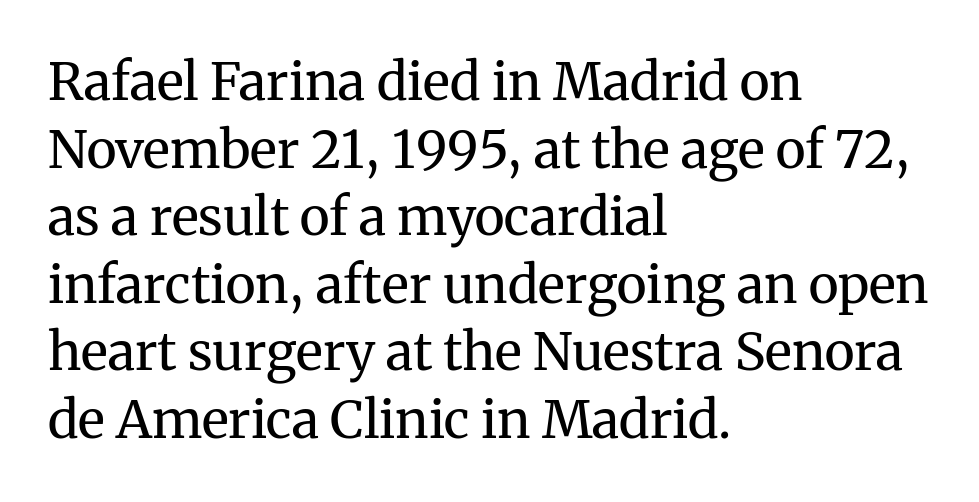
{"serif": "yes", "italic": "no", "bold": "no", "weight": "regular", "width": "normal", "stroke_contrast": "medium", "x_height": "medium", "monospaced": "no", "underline": "no", "align": "left", "line_spacing": "normal", "line_spacing_ratio": 1.3, "letter_spacing": "normal", "letter_spacing_em": 0.0, "glyph_px": 52}
